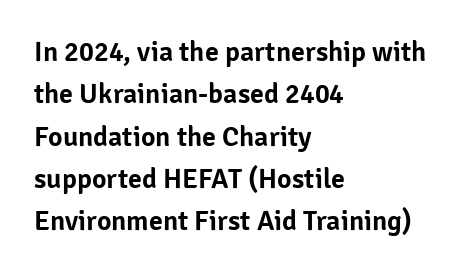
{"serif": "no", "italic": "no", "width": "normal", "stroke_contrast": "low", "x_height": "medium", "monospaced": "no", "underline": "no", "align": "left", "line_spacing": "normal", "line_spacing_ratio": 1.51, "letter_spacing": "normal", "letter_spacing_em": 0.0, "glyph_px": 28}
